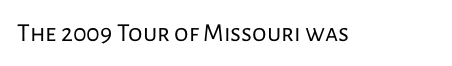
Q: Is the text bold? A: No.
Q: Is the text italic (slanted)? A: No, it is upright.
Q: Is the text underlined? A: No.
Q: Is the spacing between letters normal or unusually wide? A: Normal.
